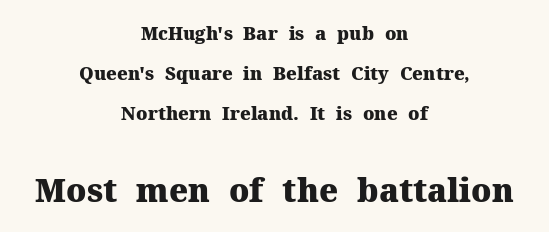
The image shows 32 px heavy serif type, upright; set centered, loose line spacing (2.23x), normal letter spacing, not underlined; the second (bottom) block is 1.78x larger; medium stroke contrast and a medium x-height.
